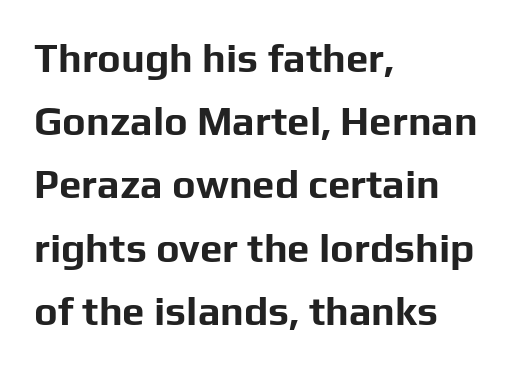
The image shows 40 px bold sans-serif type, upright; set left-aligned, normal line spacing (1.58x), normal letter spacing, not underlined; low stroke contrast and a medium x-height.
